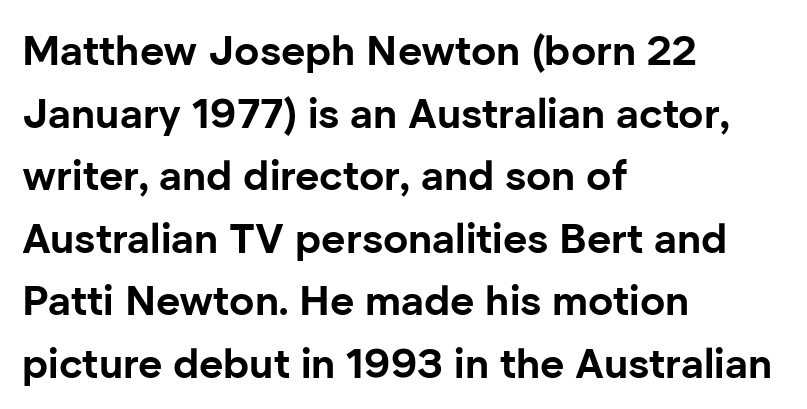
{"serif": "no", "italic": "no", "bold": "yes", "weight": "bold", "width": "normal", "stroke_contrast": "low", "x_height": "medium", "monospaced": "no", "underline": "no", "align": "left", "line_spacing": "normal", "line_spacing_ratio": 1.49, "letter_spacing": "normal", "letter_spacing_em": 0.0, "glyph_px": 42}
